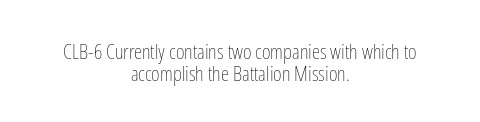
The image shows 21 px text type, upright; set centered, tight line spacing (1.07x), normal letter spacing, not underlined.
